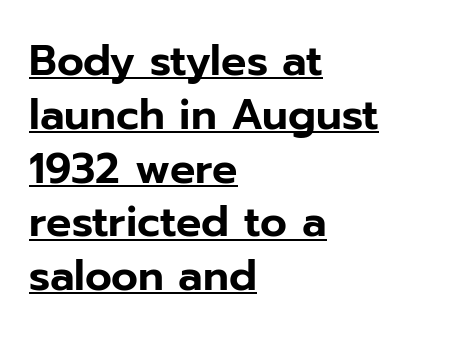
The image shows 42 px sans-serif type, upright; set left-aligned, normal line spacing (1.28x), normal letter spacing, underlined; low stroke contrast and a medium x-height.
